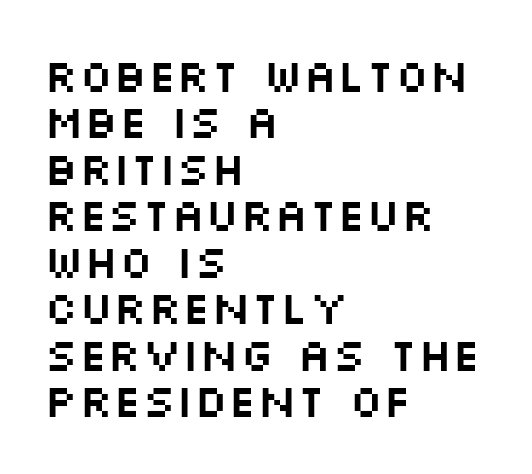
Q: Is the text italic (slanted)? A: No, it is upright.
Q: Is the typeface a serif or a sans-serif typeface? A: Sans-serif.
Q: Is the text underlined? A: No.
Q: How is the paragraph aligned? A: Left-aligned.
Q: Is the spacing between letters normal or unusually wide? A: Normal.
Q: Is the spacing between lines tight, normal or loose? A: Tight.
Q: Width (condensed, normal, or wide)? A: Wide.
Q: Stroke contrast? A: Medium.
Q: x-height? A: Large.
Q: Monospaced? A: No.
